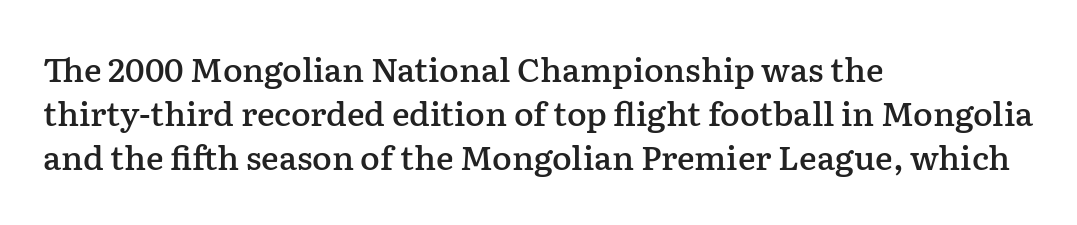
The image shows 33 px semibold serif type, upright; set left-aligned, normal line spacing (1.34x), normal letter spacing, not underlined; low stroke contrast and a medium x-height.
